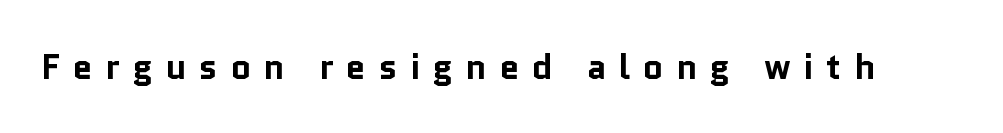
The rendering uses natural spacing where letterforms have individual widths. Caption: expanded tracking, letters set apart. Glance below the letters and you will spot only blank space. Plenty of ink on the page — the face is bold.
